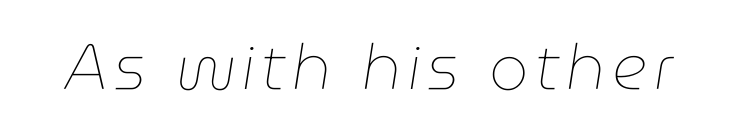
The image shows 62 px thin type, italic (leaning right); set not underlined; low stroke contrast and a medium x-height.
